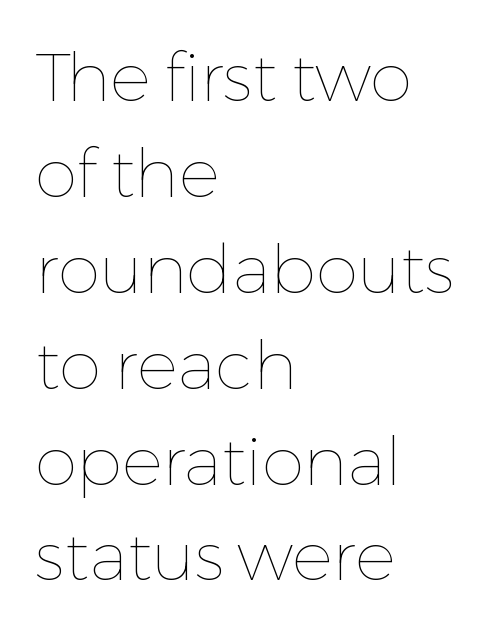
A bare baseline throughout the passage. Left-aligned paragraph, ragged on the right. The specimen reads as upright at a glance. The rendering uses natural spacing where letterforms have individual widths.
